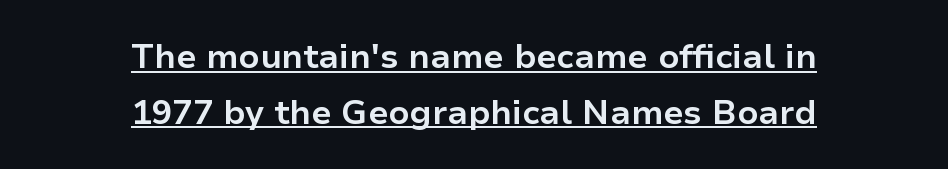
The image shows 34 px bold sans-serif type, upright; set centered, normal line spacing (1.64x), normal letter spacing, underlined; low stroke contrast and a medium x-height.
